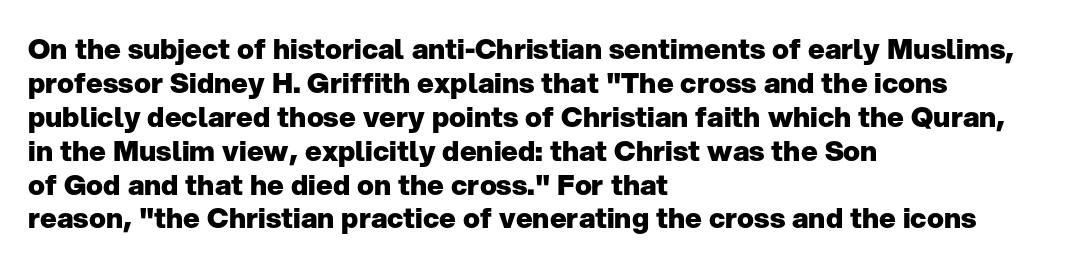
The passage shown is typed in a proportional face where columns would drift. What kind of face is this? One without serifs — a sans. Every letter is thick-stroked: bold, no question. The zone under the glyphs is completely vacant.
